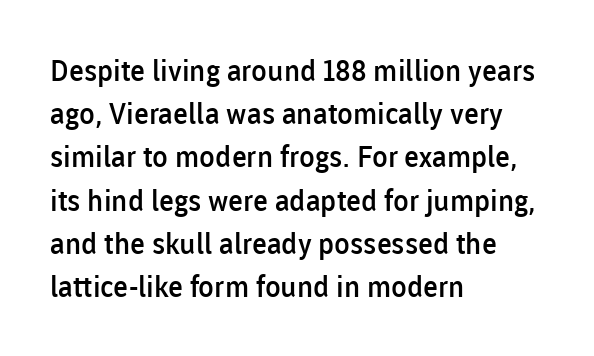
Q: Is the text bold? A: Semi-bold.
Q: Is the text italic (slanted)? A: No, it is upright.
Q: Is the typeface a serif or a sans-serif typeface? A: Sans-serif.
Q: Is the text underlined? A: No.
Q: How is the paragraph aligned? A: Left-aligned.
Q: Is the spacing between letters normal or unusually wide? A: Normal.
Q: Is the spacing between lines tight, normal or loose? A: Normal.
Q: Width (condensed, normal, or wide)? A: Normal.
Q: Stroke contrast? A: Low.
Q: x-height? A: Medium.
Q: Monospaced? A: No.
